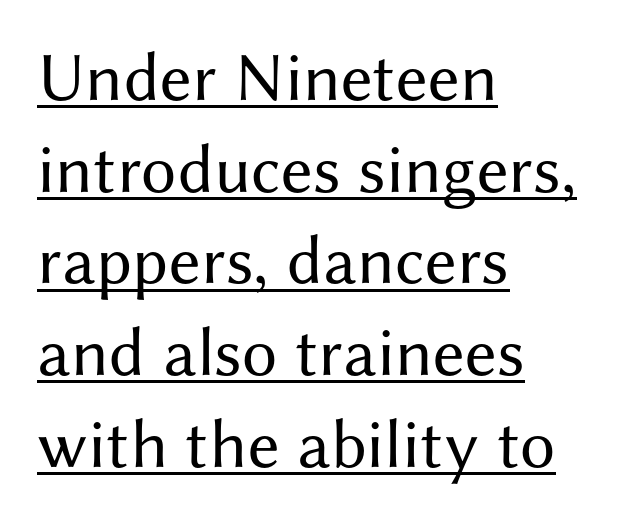
{"serif": "no", "italic": "no", "bold": "no", "weight": "regular", "width": "normal", "stroke_contrast": "medium", "x_height": "medium", "monospaced": "no", "underline": "yes", "align": "left", "line_spacing": "normal", "line_spacing_ratio": 1.31, "letter_spacing": "normal", "letter_spacing_em": 0.0, "glyph_px": 70}
